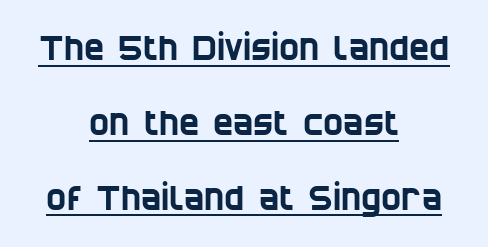
Q: Is the typeface a serif or a sans-serif typeface? A: Sans-serif.
Q: Is the text underlined? A: Yes.
Q: How is the paragraph aligned? A: Centered.
Q: Is the spacing between letters normal or unusually wide? A: Normal.
Q: Is the spacing between lines tight, normal or loose? A: Loose.
Q: Width (condensed, normal, or wide)? A: Condensed.
Q: Stroke contrast? A: Low.
Q: x-height? A: Large.
Q: Monospaced? A: No.
